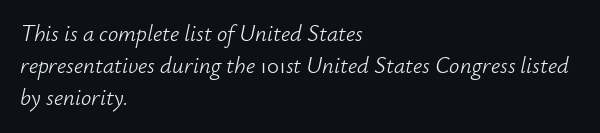
Q: Is the text bold? A: No.
Q: Is the text italic (slanted)? A: Yes, it leans right by about 12 degrees.
Q: Is the text underlined? A: No.
Q: How is the paragraph aligned? A: Left-aligned.
Q: Is the spacing between letters normal or unusually wide? A: Normal.
Q: Is the spacing between lines tight, normal or loose? A: Normal.
